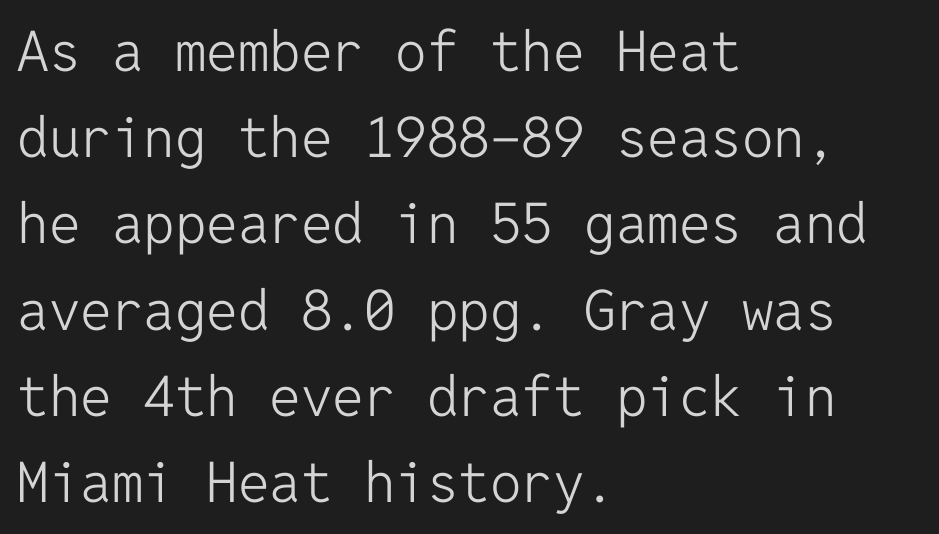
{"serif": "no", "italic": "no", "bold": "no", "weight": "light", "width": "normal", "stroke_contrast": "low", "x_height": "medium", "monospaced": "yes", "underline": "no", "align": "left", "line_spacing": "normal", "line_spacing_ratio": 1.54, "letter_spacing": "normal", "letter_spacing_em": 0.0, "glyph_px": 56}
